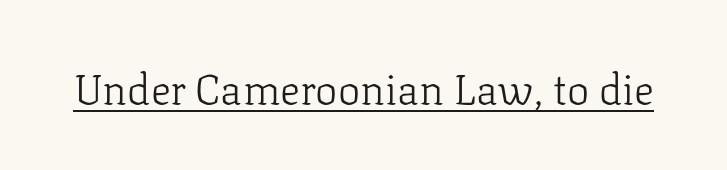
Q: Is the text bold? A: No.
Q: Is the text italic (slanted)? A: No, it is upright.
Q: Is the typeface a serif or a sans-serif typeface? A: Serif.
Q: Is the text underlined? A: Yes.
Q: Is the spacing between letters normal or unusually wide? A: Normal.
Q: Width (condensed, normal, or wide)? A: Normal.
Q: Stroke contrast? A: Low.
Q: x-height? A: Medium.
Q: Monospaced? A: No.
